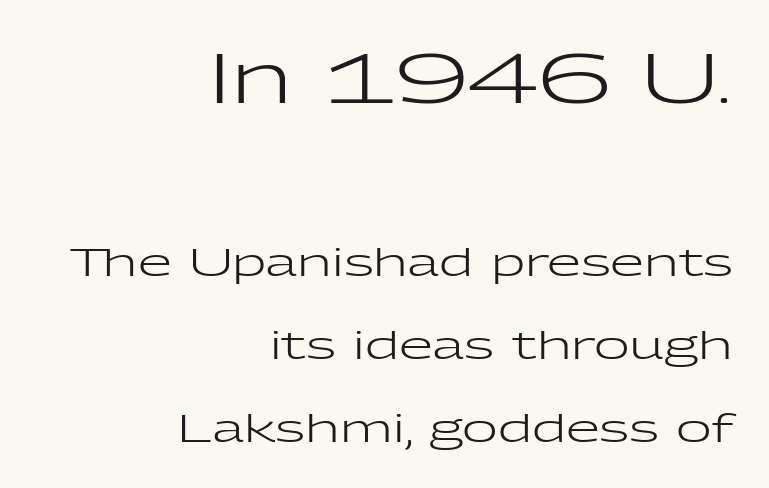
The image shows 69 px regular-weight, wide sans-serif type, upright; set right-aligned, loose line spacing (2.13x), normal letter spacing, not underlined; the first (top) block is 1.77x larger; low stroke contrast and a medium x-height.
